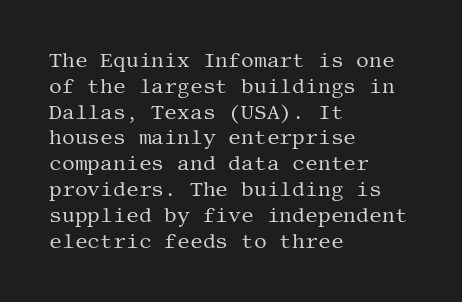
{"italic": "no", "bold": "no", "underline": "no", "align": "left", "line_spacing": "normal", "line_spacing_ratio": 1.29, "letter_spacing": "normal", "letter_spacing_em": 0.0, "glyph_px": 20}
